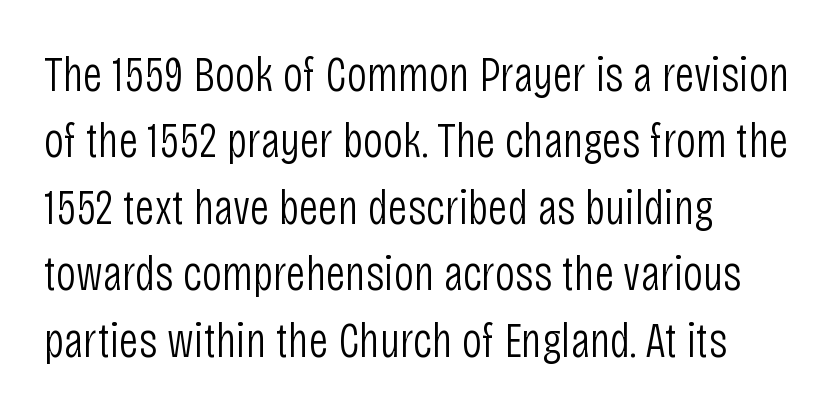
{"serif": "no", "italic": "no", "bold": "no", "weight": "light", "width": "condensed", "stroke_contrast": "low", "x_height": "large", "monospaced": "no", "underline": "no", "align": "left", "line_spacing": "normal", "line_spacing_ratio": 1.33, "letter_spacing": "normal", "letter_spacing_em": 0.0, "glyph_px": 50}
